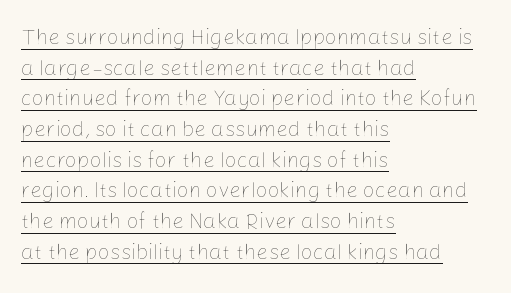
Nothing unusual about the tracking: characters are spaced as the font intends. A normal amount of white space separates one row of letters from the next. No heavy texture on the line: the type isn't bold. Is there any slant? The stems are plumb.
